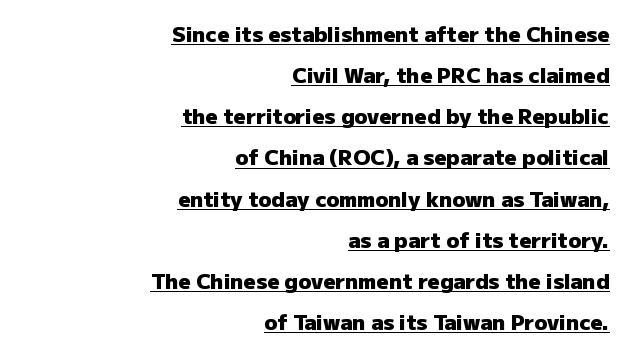
The image shows 21 px bold type, upright; set right-aligned, loose line spacing (1.96x), normal letter spacing, underlined.
